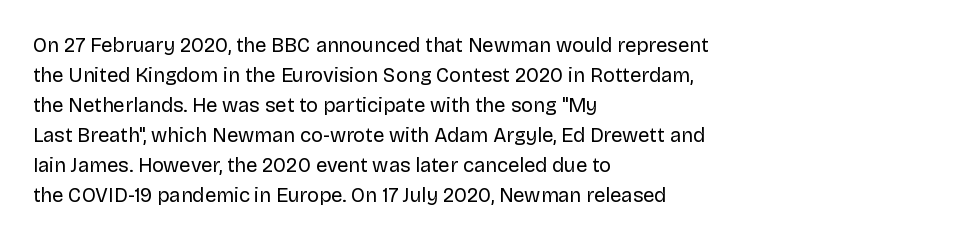
{"italic": "no", "bold": "no", "underline": "no", "align": "left", "line_spacing": "normal", "line_spacing_ratio": 1.5, "letter_spacing": "normal", "letter_spacing_em": 0.0, "glyph_px": 20}
